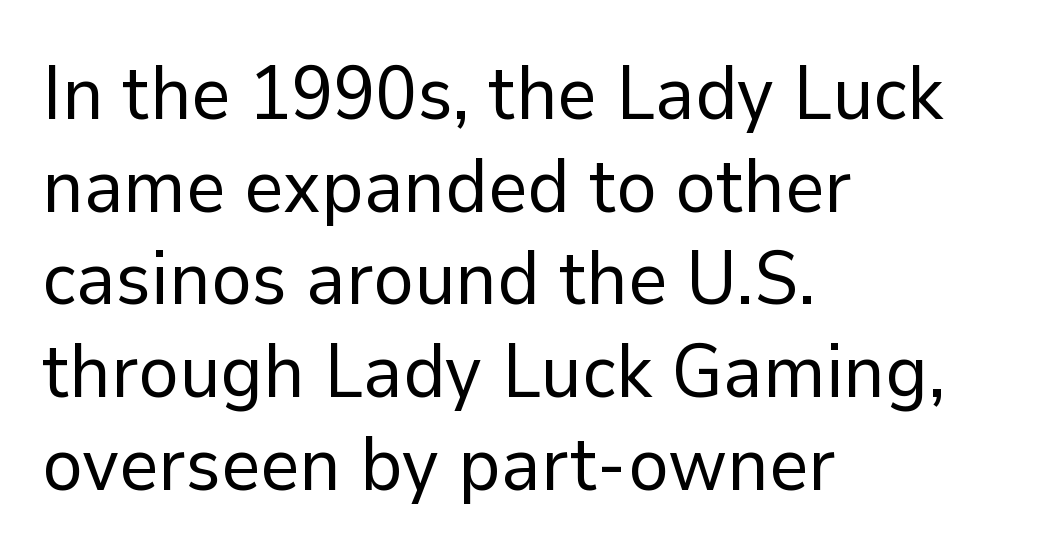
{"serif": "no", "italic": "no", "bold": "no", "weight": "regular", "width": "normal", "stroke_contrast": "low", "x_height": "medium", "monospaced": "no", "underline": "no", "align": "left", "line_spacing_ratio": 1.22, "letter_spacing": "normal", "letter_spacing_em": 0.0, "glyph_px": 76}
